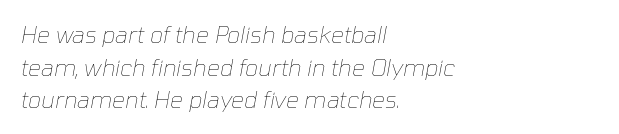
Q: Is the text bold? A: No.
Q: Is the text italic (slanted)? A: Yes, it leans right by about 10 degrees.
Q: Is the text underlined? A: No.
Q: How is the paragraph aligned? A: Left-aligned.
Q: Is the spacing between letters normal or unusually wide? A: Normal.
Q: Is the spacing between lines tight, normal or loose? A: Normal.
